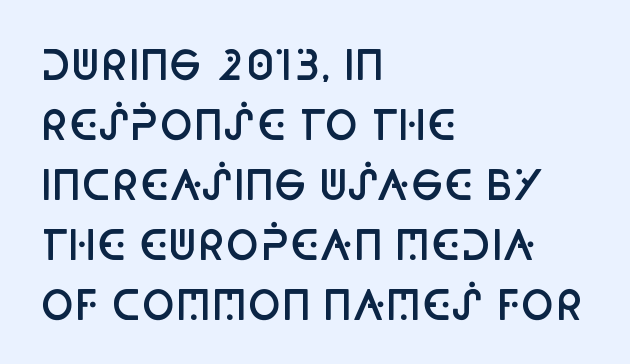
Q: Is the text bold? A: Semi-bold.
Q: Is the text italic (slanted)? A: No, it is upright.
Q: Is the typeface a serif or a sans-serif typeface? A: Sans-serif.
Q: Is the text underlined? A: No.
Q: How is the paragraph aligned? A: Left-aligned.
Q: Is the spacing between letters normal or unusually wide? A: Normal.
Q: Is the spacing between lines tight, normal or loose? A: Normal.
Q: Width (condensed, normal, or wide)? A: Condensed.
Q: Stroke contrast? A: Low.
Q: x-height? A: Large.
Q: Monospaced? A: No.
